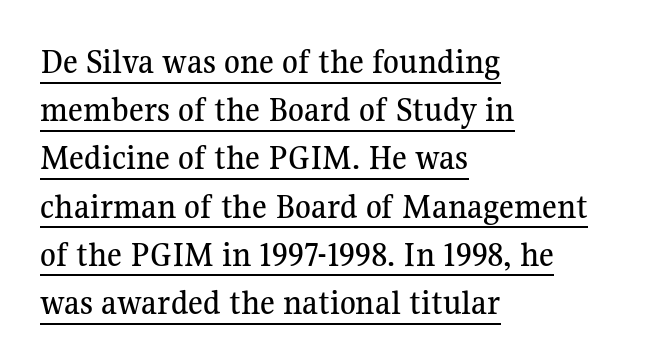
{"serif": "yes", "italic": "no", "width": "normal", "stroke_contrast": "medium", "x_height": "medium", "monospaced": "no", "underline": "yes", "align": "left", "line_spacing": "normal", "line_spacing_ratio": 1.34, "letter_spacing": "normal", "letter_spacing_em": 0.0, "glyph_px": 36}
